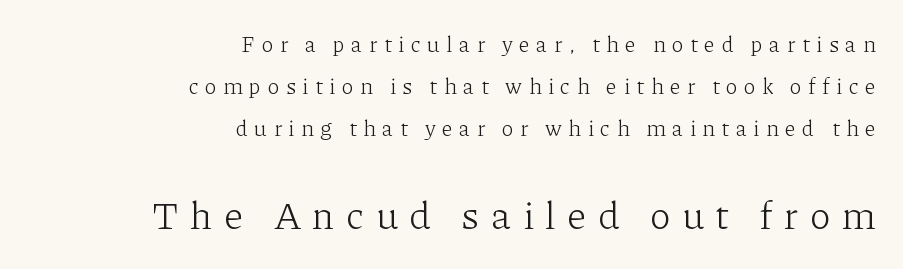
{"serif": "yes", "italic": "no", "bold": "no", "weight": "light", "width": "normal", "stroke_contrast": "low", "x_height": "medium", "monospaced": "no", "underline": "no", "align": "right", "line_spacing": "loose", "line_spacing_ratio": 1.92, "letter_spacing": "wide", "letter_spacing_em": 0.29, "larger_block": "second", "size_ratio": 1.77, "glyph_px": 39}
